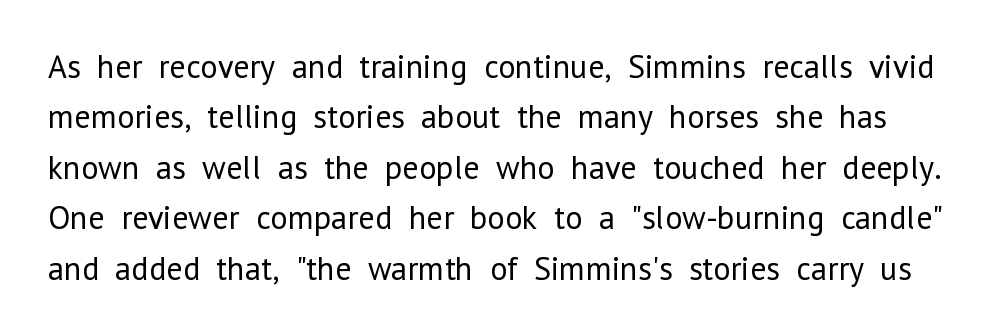
Spacing verdict: proportional, widths tailored to each character. Weight class: somewhere from thin through regular. Rows of type keep a routine distance in the vertical direction. Posture: vertical.
